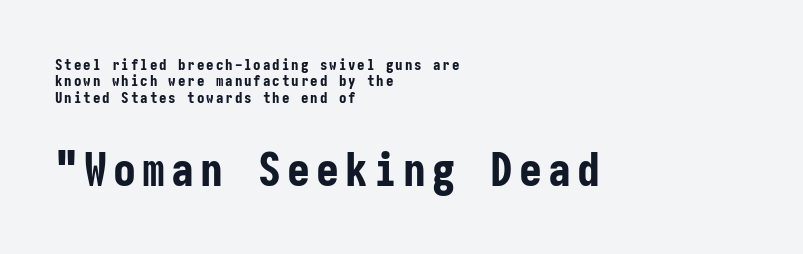
Q: Is the text bold? A: Yes.
Q: Is the text italic (slanted)? A: No, it is upright.
Q: Is the typeface a serif or a sans-serif typeface? A: Sans-serif.
Q: Is the text underlined? A: No.
Q: How is the paragraph aligned? A: Left-aligned.
Q: Is the spacing between lines tight, normal or loose? A: Tight.
Q: Which block of text is set in a larger size, the first (top) or the second (bottom)? A: The second (bottom) one.
Q: Width (condensed, normal, or wide)? A: Condensed.
Q: Stroke contrast? A: Low.
Q: x-height? A: Medium.
